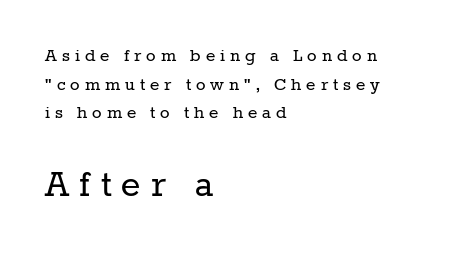
{"serif": "yes", "italic": "no", "bold": "no", "weight": "regular", "width": "normal", "stroke_contrast": "low", "x_height": "medium", "monospaced": "no", "underline": "no", "align": "left", "line_spacing": "normal", "line_spacing_ratio": 1.43, "letter_spacing": "wide", "letter_spacing_em": 0.25, "larger_block": "second", "size_ratio": 2.05, "glyph_px": 41}
